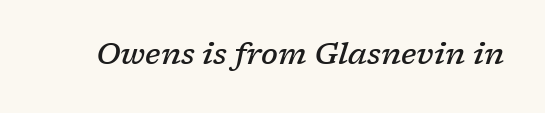
The image shows 30 px semibold serif type, italic (leaning right); set normal letter spacing, not underlined; low stroke contrast and a medium x-height.
